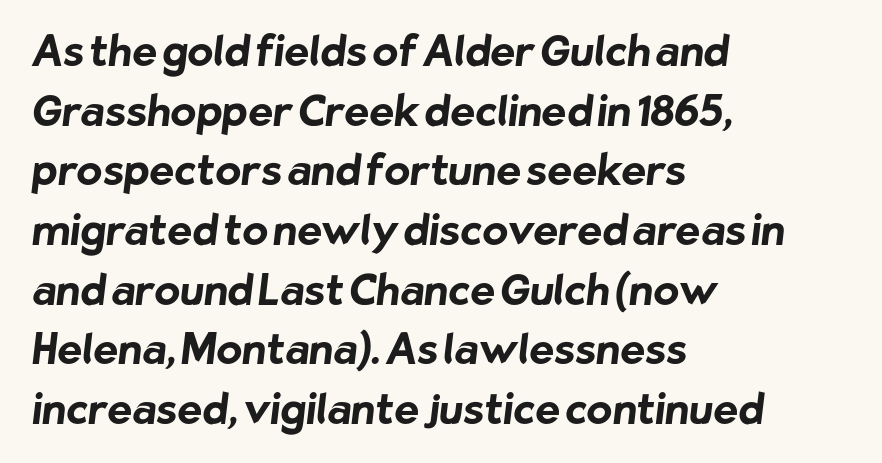
Q: Is the text bold? A: Yes.
Q: Is the typeface a serif or a sans-serif typeface? A: Sans-serif.
Q: Is the text underlined? A: No.
Q: How is the paragraph aligned? A: Left-aligned.
Q: Is the spacing between letters normal or unusually wide? A: Normal.
Q: Is the spacing between lines tight, normal or loose? A: Normal.
Q: Width (condensed, normal, or wide)? A: Normal.
Q: Stroke contrast? A: Low.
Q: x-height? A: Medium.
Q: Monospaced? A: No.
